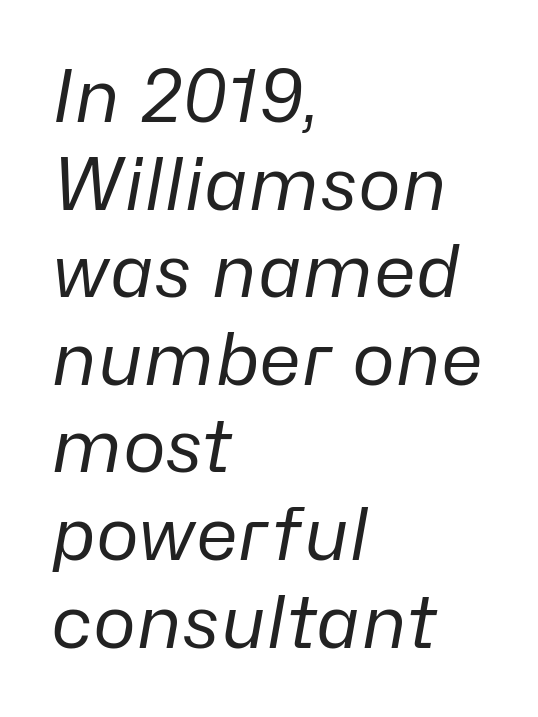
Q: Is the text bold? A: No.
Q: Is the text italic (slanted)? A: Yes, it leans right by about 10 degrees.
Q: Is the text underlined? A: No.
Q: How is the paragraph aligned? A: Left-aligned.
Q: Is the spacing between letters normal or unusually wide? A: Normal.
Q: Width (condensed, normal, or wide)? A: Normal.
Q: Stroke contrast? A: Low.
Q: x-height? A: Medium.
Q: Monospaced? A: No.
